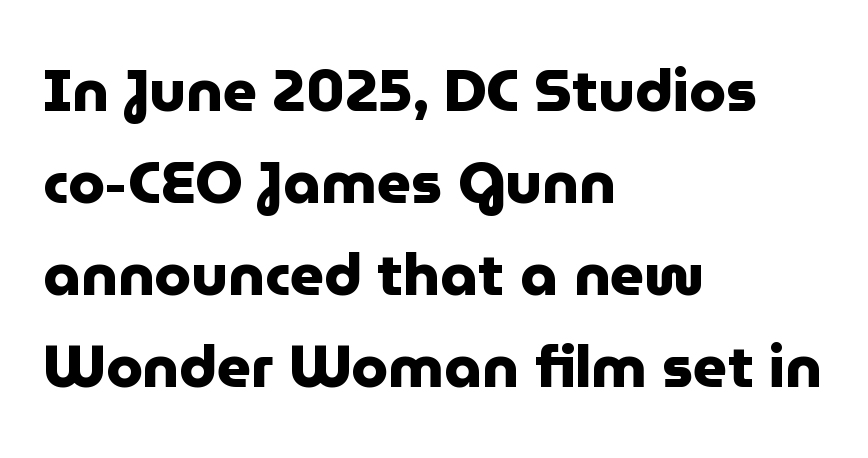
Summary of weight: heavy, a full bold. The rendering keeps characters at their native spacing. It's the straight-up-and-down kind of type. Descender tails drop into unmarked territory. Reading down the column, the eye jumps a familiar distance to each next line.
